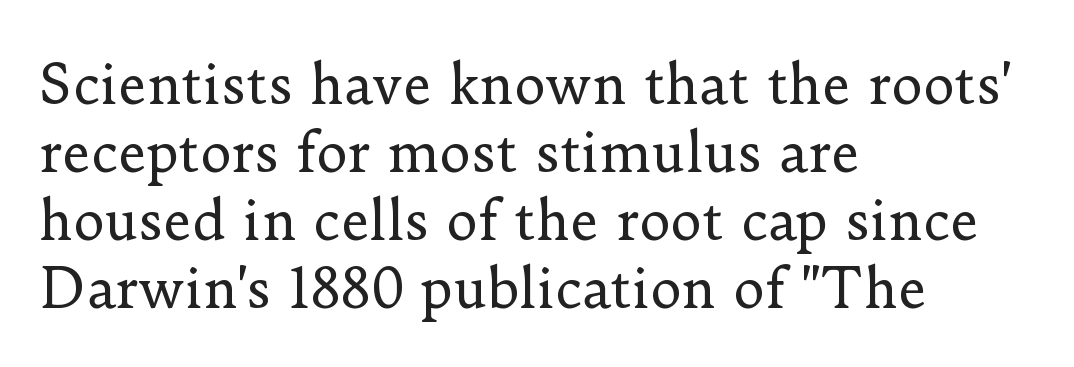
The image shows 54 px regular-weight serif type, upright; set left-aligned, normal line spacing (1.26x), normal letter spacing, not underlined; low stroke contrast and a small x-height.
